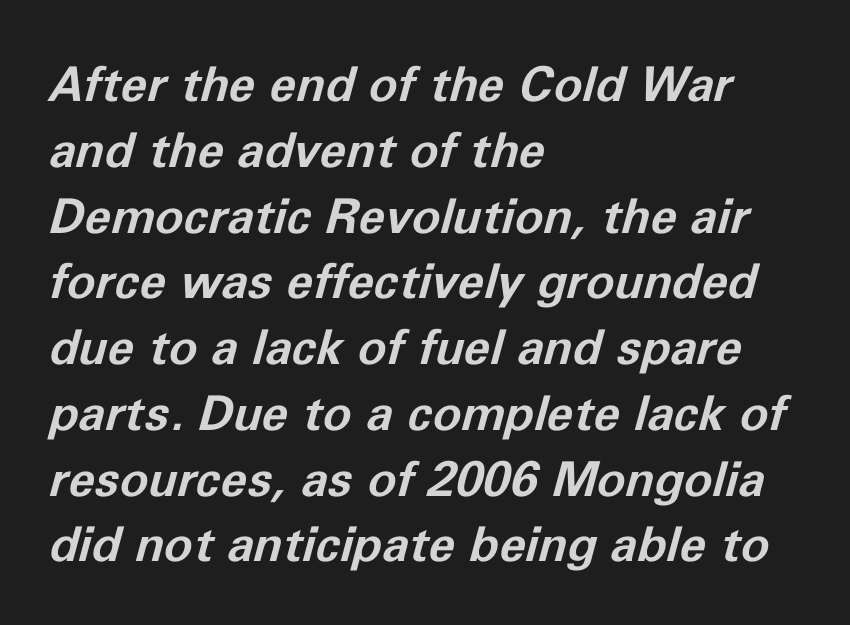
Q: Is the text bold? A: Yes.
Q: Is the text italic (slanted)? A: Yes, it leans right by about 11 degrees.
Q: Is the text underlined? A: No.
Q: How is the paragraph aligned? A: Left-aligned.
Q: Is the spacing between letters normal or unusually wide? A: Normal.
Q: Is the spacing between lines tight, normal or loose? A: Normal.
Q: Width (condensed, normal, or wide)? A: Normal.
Q: Stroke contrast? A: Low.
Q: x-height? A: Medium.
Q: Monospaced? A: No.
